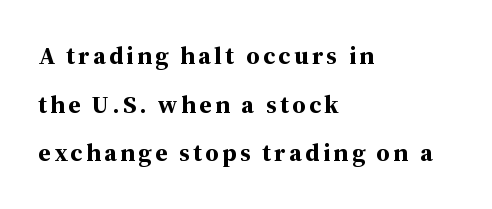
Nope, not italic — everything's standing straight. Is there much room between lines? Yes — plenty of vertical air separates them. Underline: absent. Bold? Absolutely — the strokes are thick and heavy.
